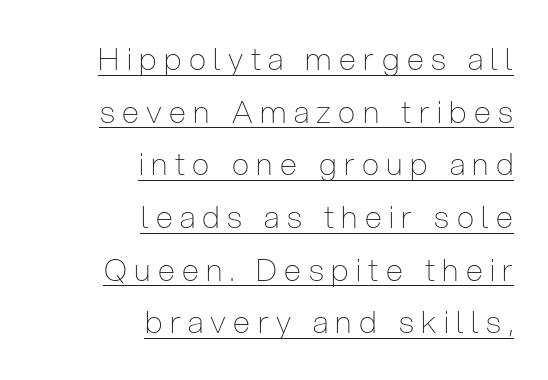
{"serif": "no", "italic": "no", "bold": "no", "weight": "thin", "width": "condensed", "stroke_contrast": "low", "x_height": "medium", "monospaced": "no", "underline": "yes", "align": "right", "line_spacing": "normal", "line_spacing_ratio": 1.7, "letter_spacing": "wide", "letter_spacing_em": 0.24, "glyph_px": 31}
